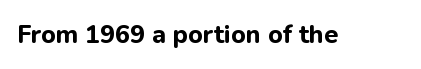
The image shows 25 px bold type, upright; set normal letter spacing, not underlined.
